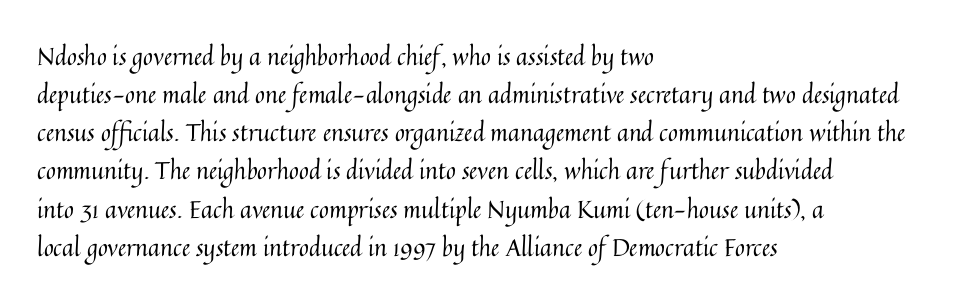
Q: Is the text bold? A: No.
Q: Is the text underlined? A: No.
Q: How is the paragraph aligned? A: Left-aligned.
Q: Is the spacing between letters normal or unusually wide? A: Normal.
Q: Is the spacing between lines tight, normal or loose? A: Normal.
